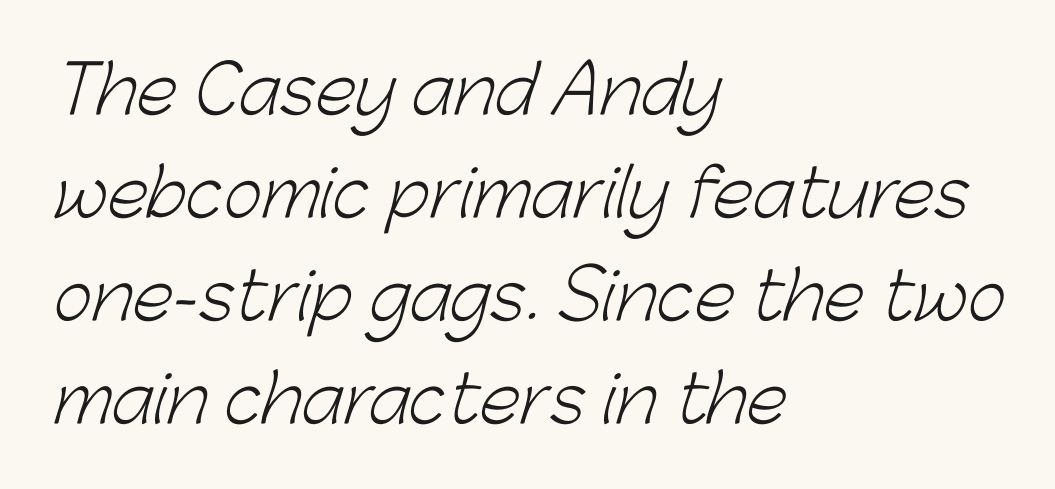
The image shows 66 px light sans-serif type; set left-aligned, normal line spacing (1.56x), normal letter spacing, not underlined; low stroke contrast and a medium x-height.
